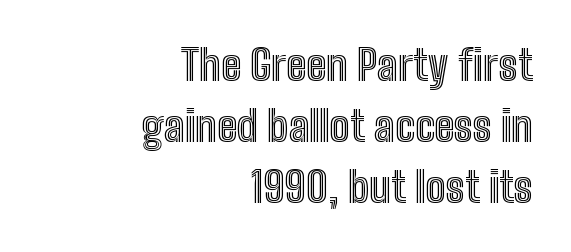
Q: Is the text italic (slanted)? A: No, it is upright.
Q: Is the text underlined? A: No.
Q: How is the paragraph aligned? A: Right-aligned.
Q: Is the spacing between letters normal or unusually wide? A: Normal.
Q: Is the spacing between lines tight, normal or loose? A: Normal.
Q: Width (condensed, normal, or wide)? A: Condensed.
Q: x-height? A: Medium.
Q: Monospaced? A: No.
